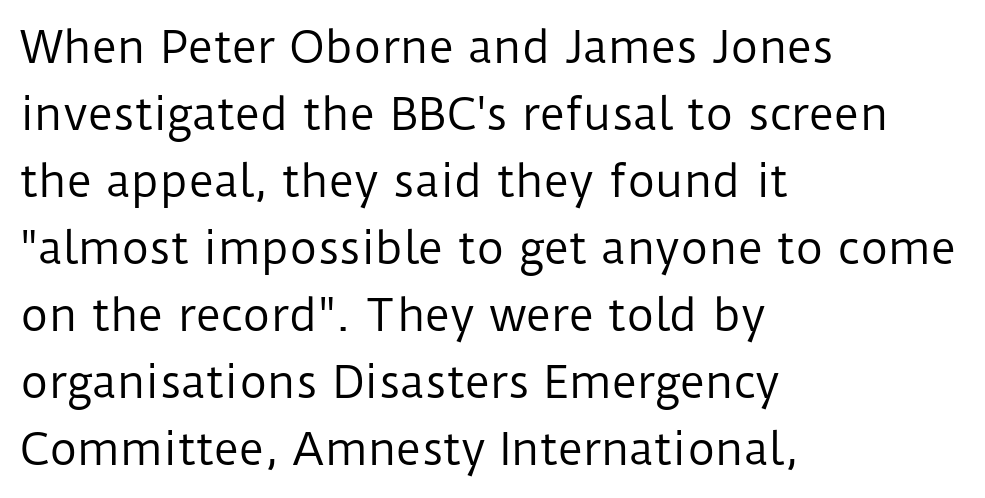
Q: Is the text bold? A: No.
Q: Is the text italic (slanted)? A: No, it is upright.
Q: Is the typeface a serif or a sans-serif typeface? A: Sans-serif.
Q: Is the text underlined? A: No.
Q: How is the paragraph aligned? A: Left-aligned.
Q: Is the spacing between letters normal or unusually wide? A: Normal.
Q: Is the spacing between lines tight, normal or loose? A: Normal.
Q: Width (condensed, normal, or wide)? A: Normal.
Q: Stroke contrast? A: Low.
Q: x-height? A: Medium.
Q: Monospaced? A: No.
